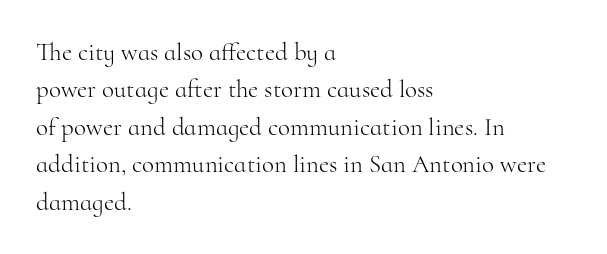
Q: Is the text bold? A: No.
Q: Is the text italic (slanted)? A: No, it is upright.
Q: Is the text underlined? A: No.
Q: How is the paragraph aligned? A: Left-aligned.
Q: Is the spacing between letters normal or unusually wide? A: Normal.
Q: Is the spacing between lines tight, normal or loose? A: Normal.
